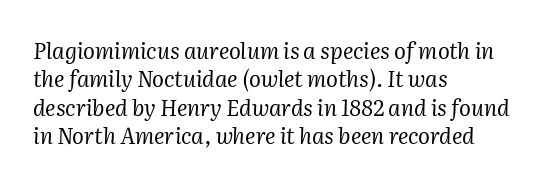
The image shows 22 px text type, italic (leaning right); set left-aligned, normal line spacing (1.29x), normal letter spacing, not underlined.
